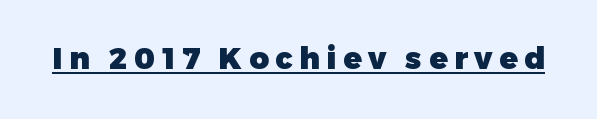
Q: Is the text bold? A: Yes.
Q: Is the text italic (slanted)? A: No, it is upright.
Q: Is the typeface a serif or a sans-serif typeface? A: Sans-serif.
Q: Is the text underlined? A: Yes.
Q: Is the spacing between letters normal or unusually wide? A: Unusually wide.
Q: Width (condensed, normal, or wide)? A: Normal.
Q: Stroke contrast? A: Low.
Q: x-height? A: Medium.
Q: Monospaced? A: No.
